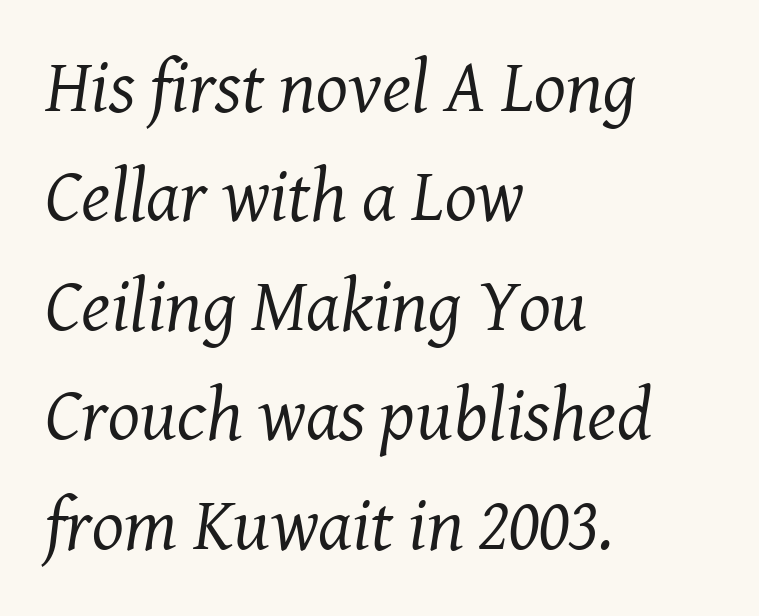
The image shows 75 px regular-weight serif type, italic (leaning right); set left-aligned, normal line spacing (1.46x), normal letter spacing, not underlined; medium stroke contrast and a medium x-height.
